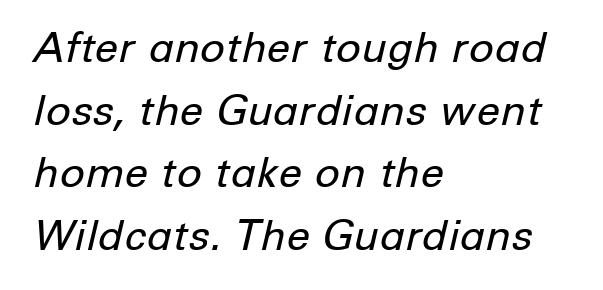
Q: Is the text bold? A: No.
Q: Is the text italic (slanted)? A: Yes, it leans right by about 12 degrees.
Q: Is the text underlined? A: No.
Q: How is the paragraph aligned? A: Left-aligned.
Q: Is the spacing between letters normal or unusually wide? A: Normal.
Q: Is the spacing between lines tight, normal or loose? A: Normal.
Q: Width (condensed, normal, or wide)? A: Normal.
Q: Stroke contrast? A: Low.
Q: x-height? A: Medium.
Q: Monospaced? A: No.
